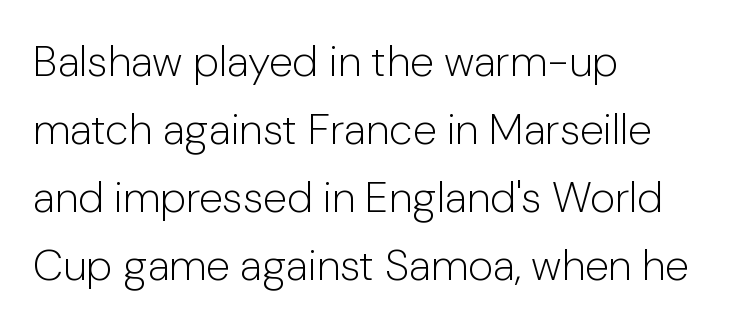
The image shows 43 px light sans-serif type, upright; set left-aligned, normal line spacing (1.58x), normal letter spacing, not underlined; low stroke contrast and a medium x-height.
